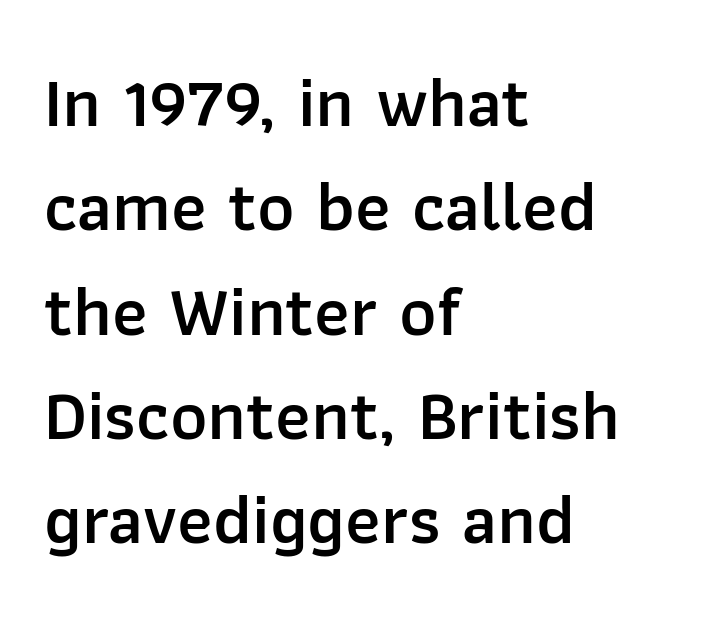
The image shows 71 px semibold sans-serif type, upright; set left-aligned, normal line spacing (1.47x), normal letter spacing, not underlined; low stroke contrast and a medium x-height.
